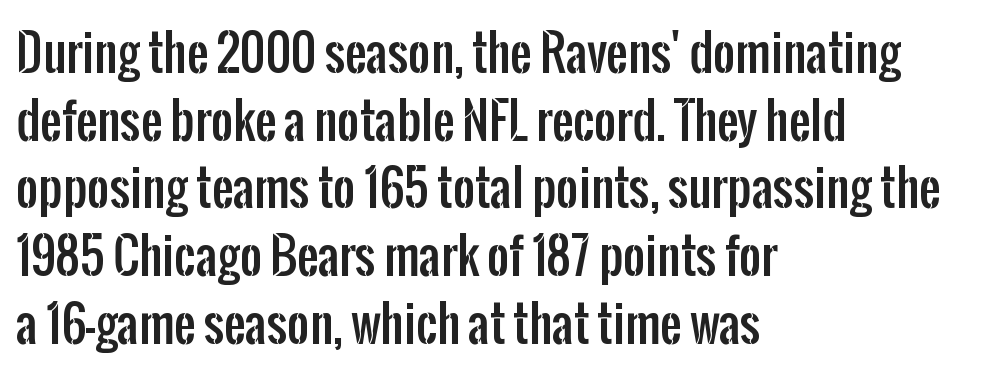
The image shows 48 px condensed sans-serif type, upright; set left-aligned, normal line spacing (1.41x), normal letter spacing, not underlined; low stroke contrast and a medium x-height.
